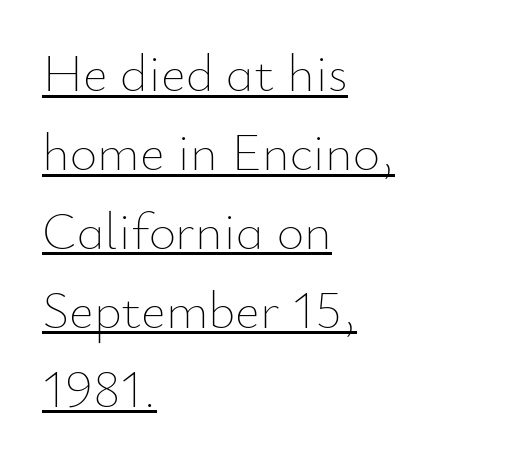
{"italic": "no", "bold": "no", "weight": "thin", "width": "normal", "stroke_contrast": "low", "x_height": "small", "monospaced": "no", "underline": "yes", "align": "left", "line_spacing": "normal", "line_spacing_ratio": 1.49, "letter_spacing": "normal", "letter_spacing_em": 0.0, "glyph_px": 53}
